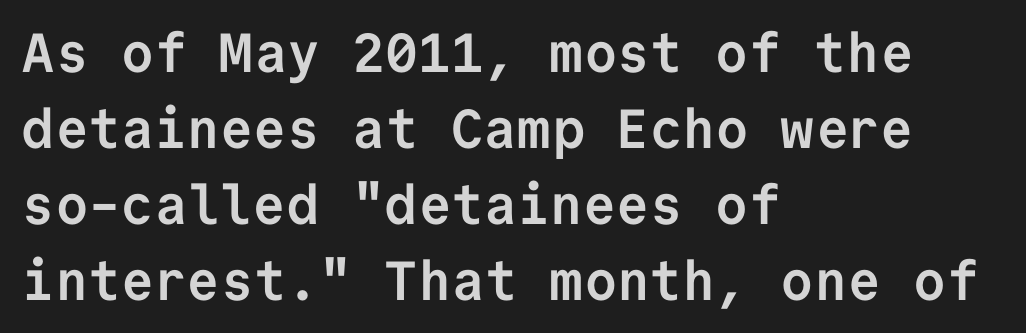
The image shows 55 px semibold sans-serif type, upright, monospaced; set left-aligned, normal line spacing (1.38x), normal letter spacing, not underlined; low stroke contrast and a medium x-height.
